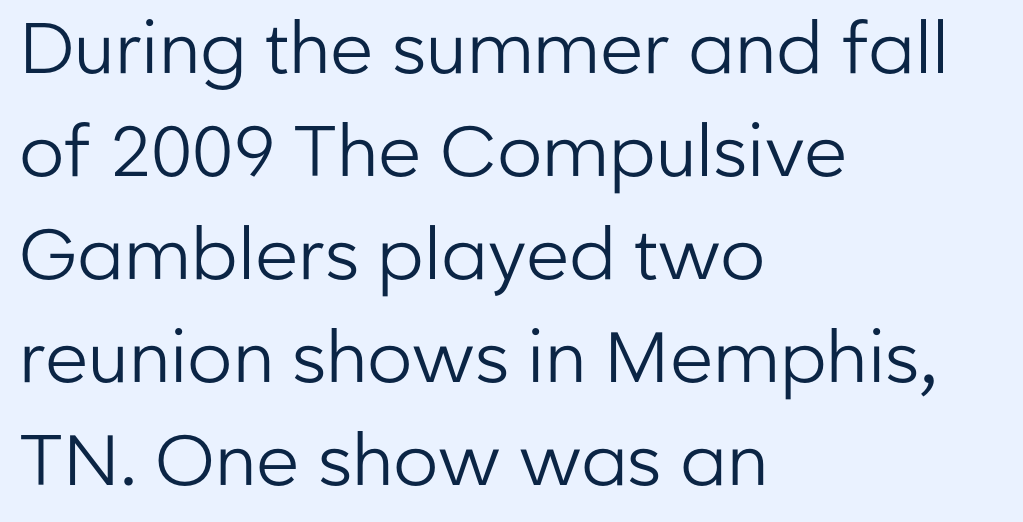
Q: Is the text bold? A: No.
Q: Is the text italic (slanted)? A: No, it is upright.
Q: Is the typeface a serif or a sans-serif typeface? A: Sans-serif.
Q: Is the text underlined? A: No.
Q: How is the paragraph aligned? A: Left-aligned.
Q: Is the spacing between letters normal or unusually wide? A: Normal.
Q: Is the spacing between lines tight, normal or loose? A: Normal.
Q: Width (condensed, normal, or wide)? A: Normal.
Q: Stroke contrast? A: Low.
Q: x-height? A: Medium.
Q: Monospaced? A: No.
